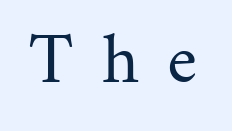
Is this a heavy cut? Hardly; it is regular or lighter. Vertical strokes here are truly vertical. Each letter keeps its own natural width here, so spacing adapts to shape. Spacing between characters has been opened up far beyond the box default. Unmarked baselines from the first word to the last.
